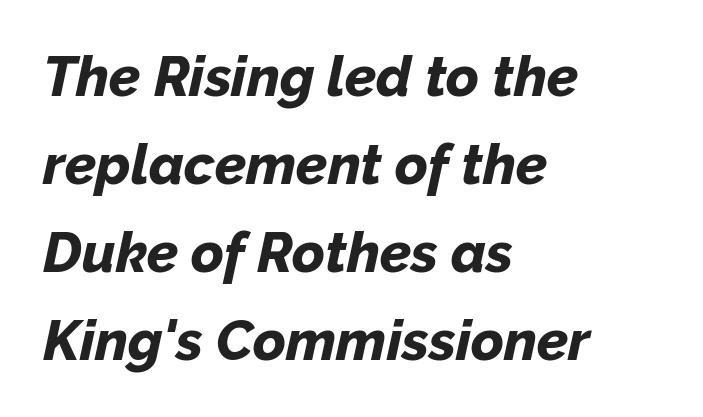
Q: Is the text bold? A: Yes.
Q: Is the text italic (slanted)? A: Yes, it leans right by about 12 degrees.
Q: Is the text underlined? A: No.
Q: How is the paragraph aligned? A: Left-aligned.
Q: Is the spacing between letters normal or unusually wide? A: Normal.
Q: Is the spacing between lines tight, normal or loose? A: Normal.
Q: Width (condensed, normal, or wide)? A: Normal.
Q: Stroke contrast? A: Low.
Q: x-height? A: Medium.
Q: Monospaced? A: No.
